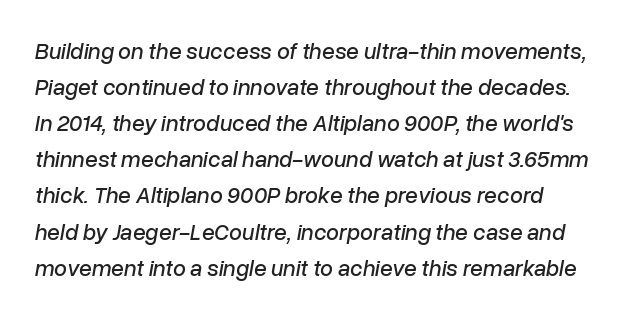
The image shows 23 px text type, italic (leaning right); set normal line spacing (1.57x), normal letter spacing, not underlined.
